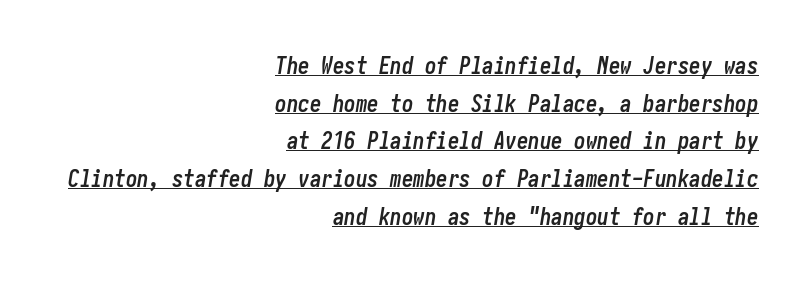
{"italic": "yes", "lean": "right", "slant_degrees": 10, "bold": "yes", "underline": "yes", "align": "right", "line_spacing": "normal", "line_spacing_ratio": 1.64, "letter_spacing": "normal", "letter_spacing_em": 0.0, "glyph_px": 23}
